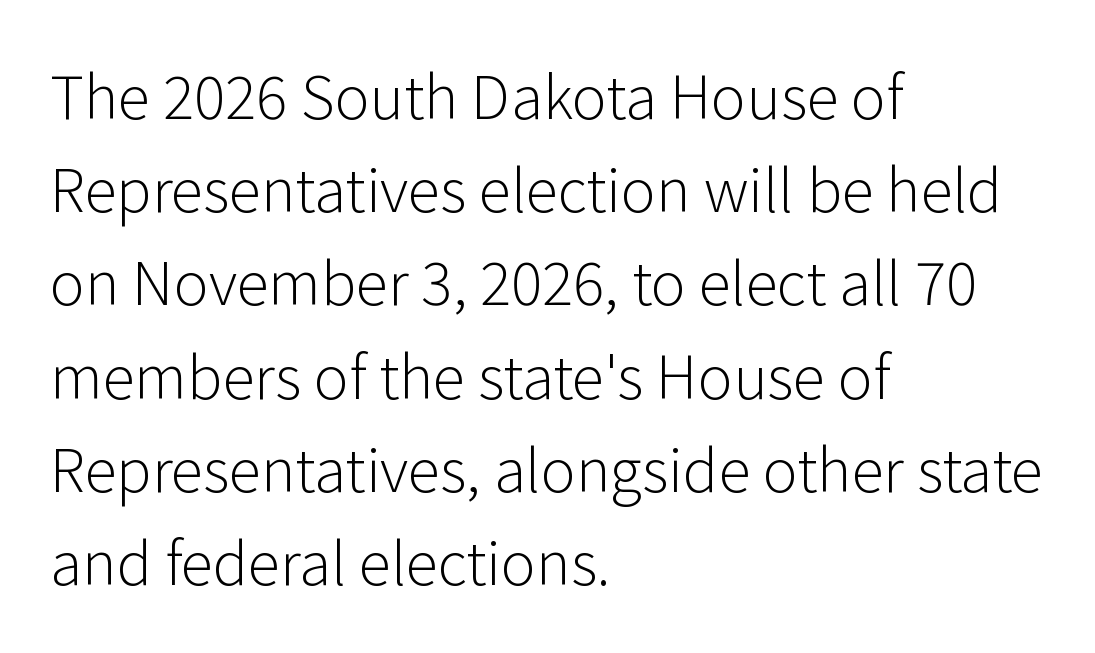
Q: Is the text bold? A: No.
Q: Is the text italic (slanted)? A: No, it is upright.
Q: Is the typeface a serif or a sans-serif typeface? A: Sans-serif.
Q: Is the text underlined? A: No.
Q: How is the paragraph aligned? A: Left-aligned.
Q: Is the spacing between letters normal or unusually wide? A: Normal.
Q: Is the spacing between lines tight, normal or loose? A: Normal.
Q: Width (condensed, normal, or wide)? A: Normal.
Q: Stroke contrast? A: Low.
Q: x-height? A: Medium.
Q: Monospaced? A: No.
